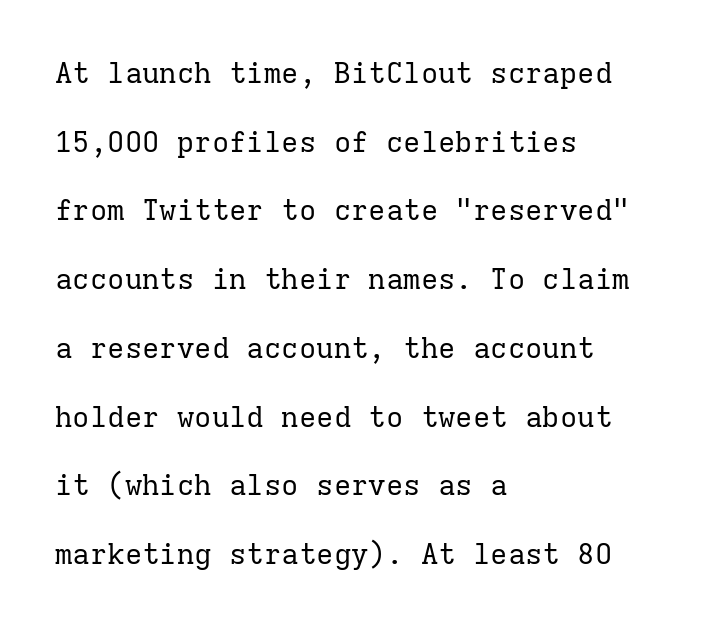
This sample is left-justified, so line endings fall wherever the words run out. Do the letters lean? They stand straight. Caption: face not bold, strokes unweighted. You can tell from the footed stems that serif type was used.
